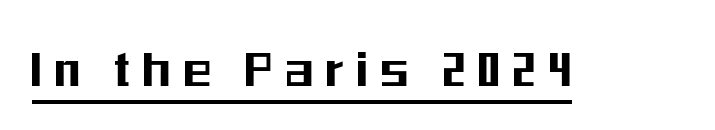
Q: Is the text italic (slanted)? A: No, it is upright.
Q: Is the typeface a serif or a sans-serif typeface? A: Sans-serif.
Q: Is the text underlined? A: Yes.
Q: Is the spacing between letters normal or unusually wide? A: Unusually wide.
Q: Width (condensed, normal, or wide)? A: Condensed.
Q: Stroke contrast? A: Medium.
Q: x-height? A: Medium.
Q: Monospaced? A: No.
